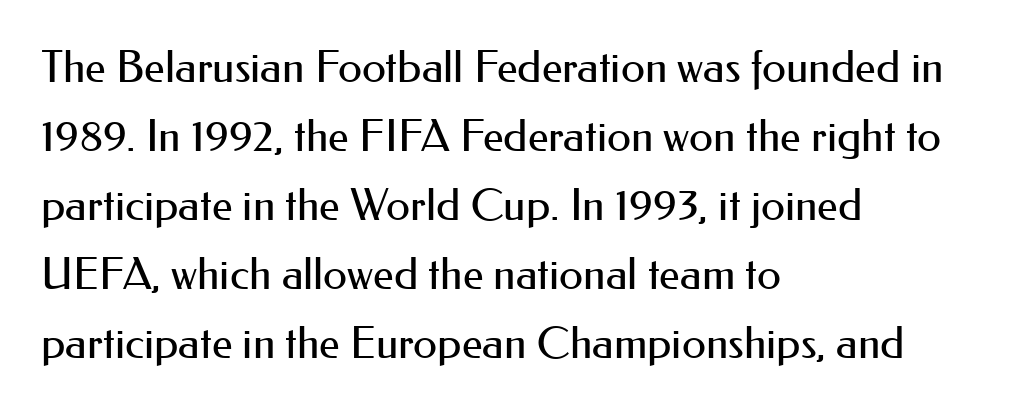
The image shows 44 px regular-weight sans-serif type, upright; set left-aligned, normal line spacing (1.57x), normal letter spacing, not underlined; medium stroke contrast and a small x-height.
